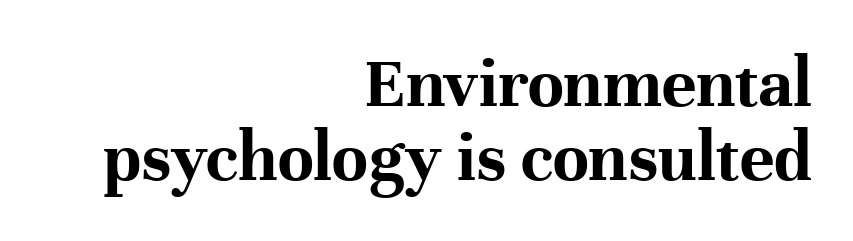
The image shows 73 px bold serif type, upright; set right-aligned, tight line spacing (1.01x), normal letter spacing, not underlined; high stroke contrast and a medium x-height.
